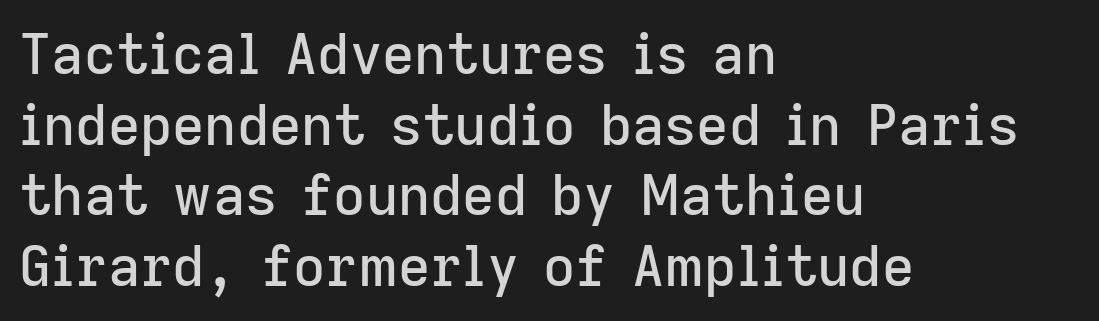
The image shows 56 px sans-serif type, upright; set left-aligned, normal line spacing (1.26x), normal letter spacing, not underlined; low stroke contrast and a medium x-height.
